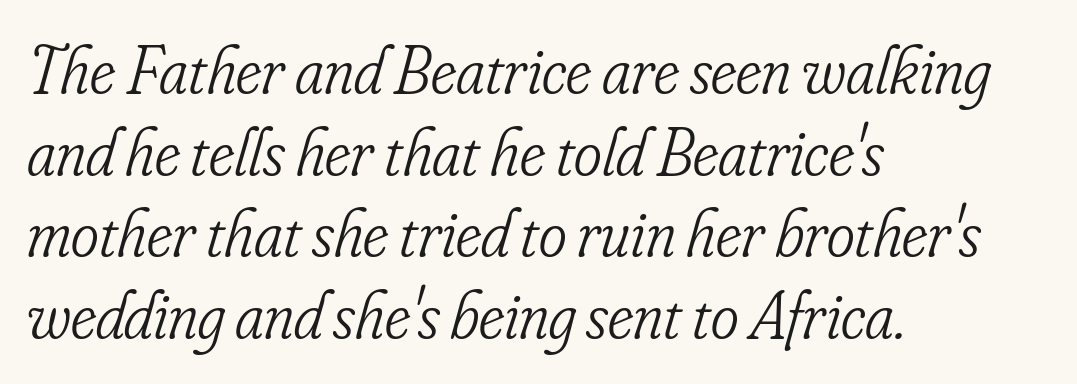
The image shows 67 px light, condensed serif type, italic (leaning right); set left-aligned, line spacing 1.22x, normal letter spacing, not underlined; low stroke contrast and a small x-height.
